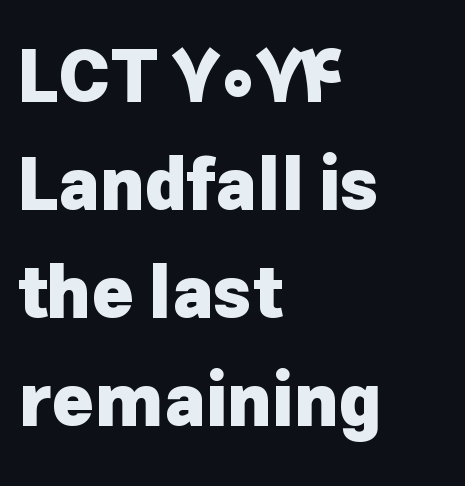
{"serif": "no", "italic": "no", "bold": "yes", "weight": "heavy", "width": "normal", "stroke_contrast": "low", "x_height": "medium", "monospaced": "no", "underline": "no", "align": "left", "line_spacing": "normal", "line_spacing_ratio": 1.52, "letter_spacing": "normal", "letter_spacing_em": 0.0, "glyph_px": 71}
